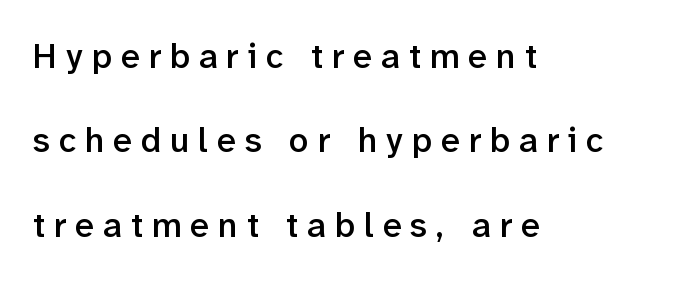
Q: Is the text bold? A: Semi-bold.
Q: Is the text italic (slanted)? A: No, it is upright.
Q: Is the typeface a serif or a sans-serif typeface? A: Sans-serif.
Q: Is the text underlined? A: No.
Q: How is the paragraph aligned? A: Left-aligned.
Q: Is the spacing between letters normal or unusually wide? A: Unusually wide.
Q: Is the spacing between lines tight, normal or loose? A: Loose.
Q: Width (condensed, normal, or wide)? A: Normal.
Q: Stroke contrast? A: Low.
Q: x-height? A: Medium.
Q: Monospaced? A: No.
